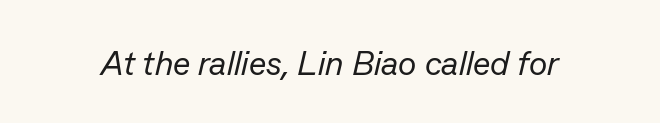
Q: Is the text bold? A: No.
Q: Is the text italic (slanted)? A: Yes, it leans right by about 13 degrees.
Q: Is the text underlined? A: No.
Q: Is the spacing between letters normal or unusually wide? A: Normal.
Q: Width (condensed, normal, or wide)? A: Normal.
Q: Stroke contrast? A: Low.
Q: x-height? A: Medium.
Q: Monospaced? A: No.
